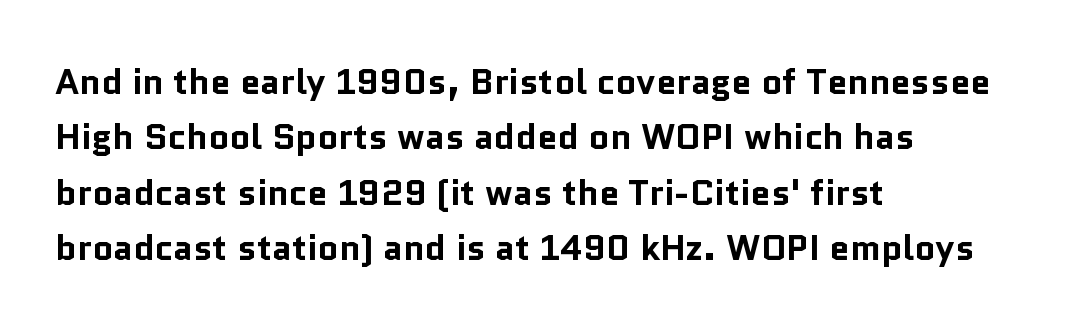
{"serif": "no", "italic": "no", "bold": "yes", "weight": "bold", "width": "normal", "stroke_contrast": "low", "x_height": "medium", "monospaced": "no", "underline": "no", "align": "left", "line_spacing": "normal", "line_spacing_ratio": 1.54, "letter_spacing": "normal", "letter_spacing_em": 0.0, "glyph_px": 36}
